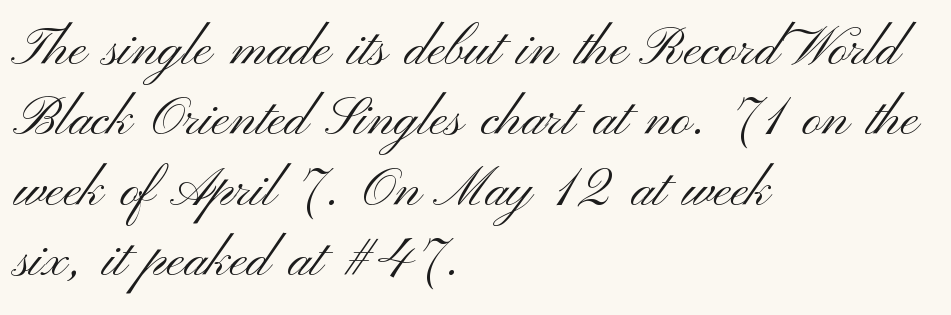
The image shows 53 px light, wide sans-serif type; set left-aligned, normal line spacing (1.33x), normal letter spacing, not underlined; medium stroke contrast and a small x-height.
